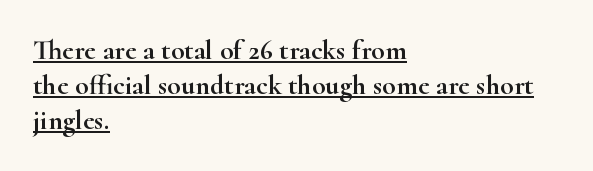
The image shows 28 px wide serif type, upright; set left-aligned, normal line spacing (1.25x), normal letter spacing, underlined; high stroke contrast and a small x-height.
